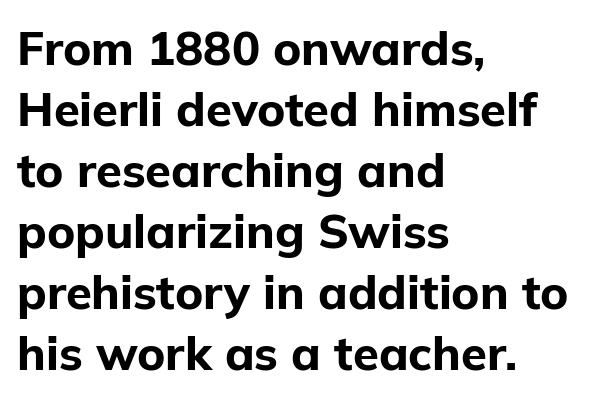
The image shows 47 px bold sans-serif type, upright; set left-aligned, normal line spacing (1.3x), normal letter spacing, not underlined; low stroke contrast and a medium x-height.
